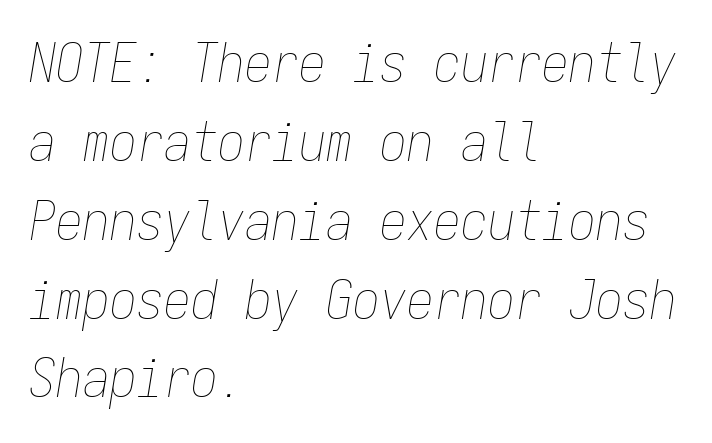
The words here are not underlined. Weight: regular or lighter. The setting favours the left margin, as ordinary paragraphs usually do. The space between consecutive lines is moderate. The passage shown is typed in a monospace face where columns stay perfectly aligned.
